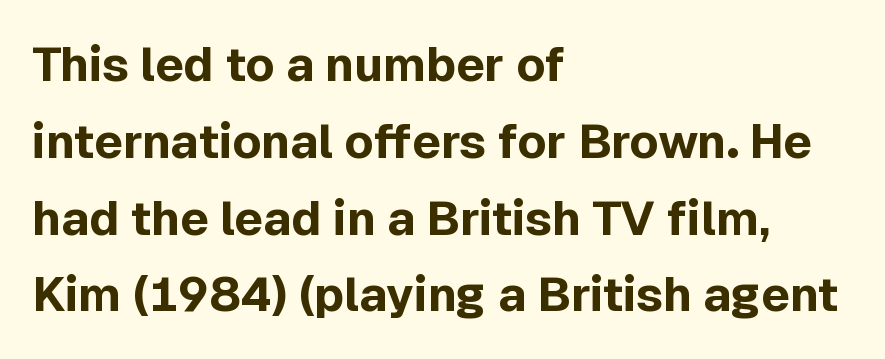
Q: Is the text bold? A: Yes.
Q: Is the text italic (slanted)? A: No, it is upright.
Q: Is the typeface a serif or a sans-serif typeface? A: Sans-serif.
Q: Is the text underlined? A: No.
Q: How is the paragraph aligned? A: Left-aligned.
Q: Is the spacing between letters normal or unusually wide? A: Normal.
Q: Is the spacing between lines tight, normal or loose? A: Normal.
Q: Width (condensed, normal, or wide)? A: Normal.
Q: x-height? A: Medium.
Q: Monospaced? A: No.
